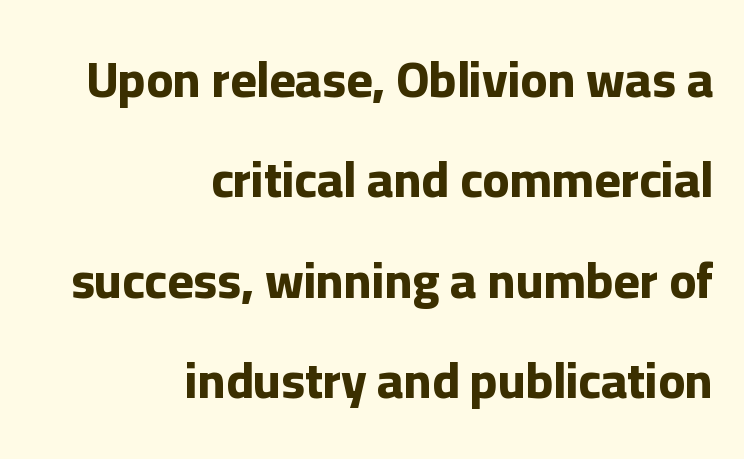
Q: Is the text bold? A: Yes.
Q: Is the text italic (slanted)? A: No, it is upright.
Q: Is the typeface a serif or a sans-serif typeface? A: Sans-serif.
Q: Is the text underlined? A: No.
Q: How is the paragraph aligned? A: Right-aligned.
Q: Is the spacing between letters normal or unusually wide? A: Normal.
Q: Is the spacing between lines tight, normal or loose? A: Loose.
Q: Width (condensed, normal, or wide)? A: Normal.
Q: Stroke contrast? A: Low.
Q: x-height? A: Medium.
Q: Monospaced? A: No.
